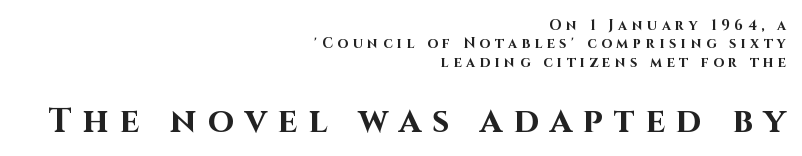
{"serif": "no", "italic": "no", "bold": "yes", "weight": "bold", "width": "normal", "stroke_contrast": "high", "x_height": "large", "monospaced": "no", "underline": "no", "align": "right", "line_spacing": "normal", "line_spacing_ratio": 1.31, "letter_spacing": "wide", "letter_spacing_em": 0.33, "larger_block": "second", "size_ratio": 2.43, "glyph_px": 34}
